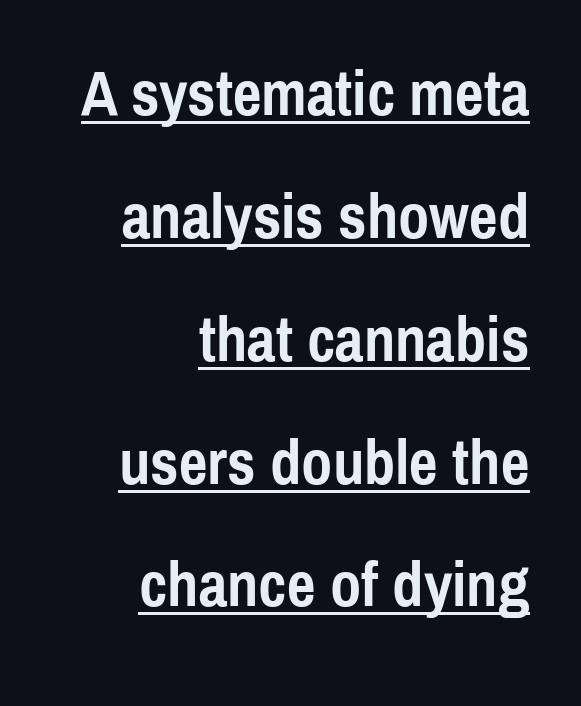
The image shows 63 px semibold, condensed sans-serif type, upright; set right-aligned, loose line spacing (1.95x), normal letter spacing, underlined; a medium x-height.
